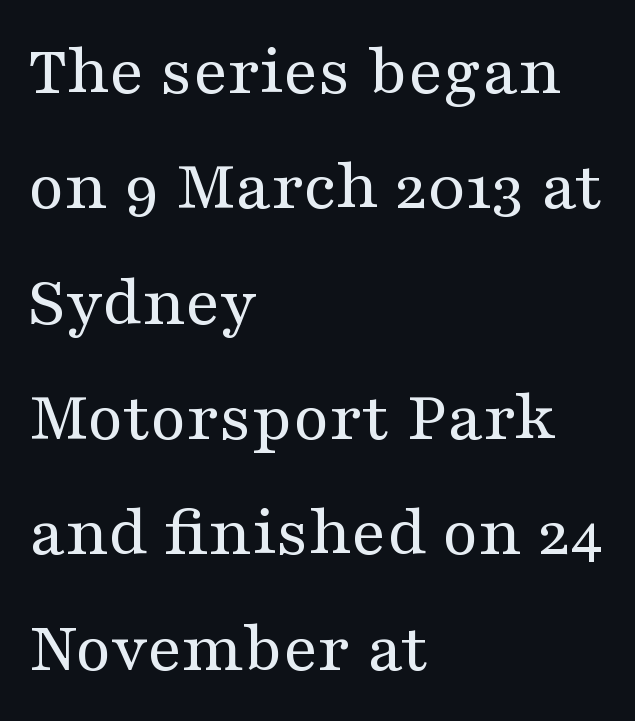
The image shows 73 px regular-weight, wide serif type, upright; set left-aligned, normal line spacing (1.58x), normal letter spacing, not underlined; medium stroke contrast and a medium x-height.
